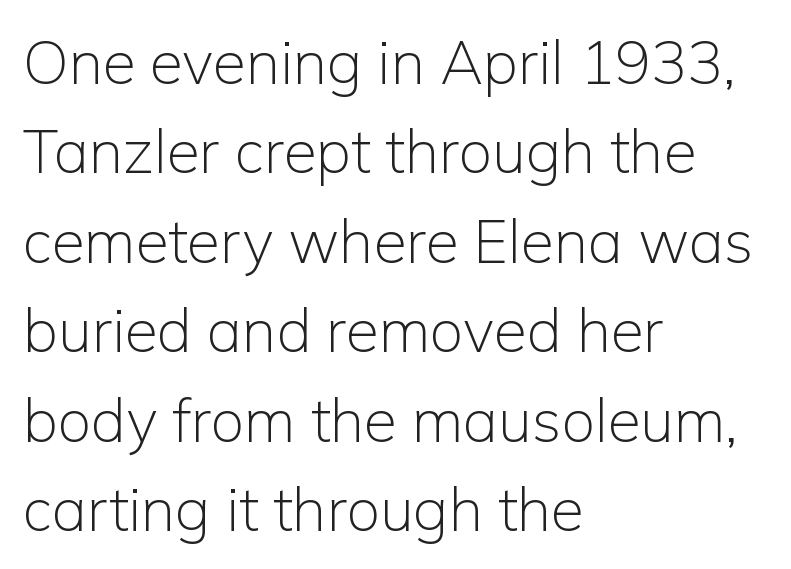
A sans-serif font was chosen for this passage. Honestly, the row spacing looks completely unremarkable. Type without underlining. Weight: not bold — regular or lighter.
